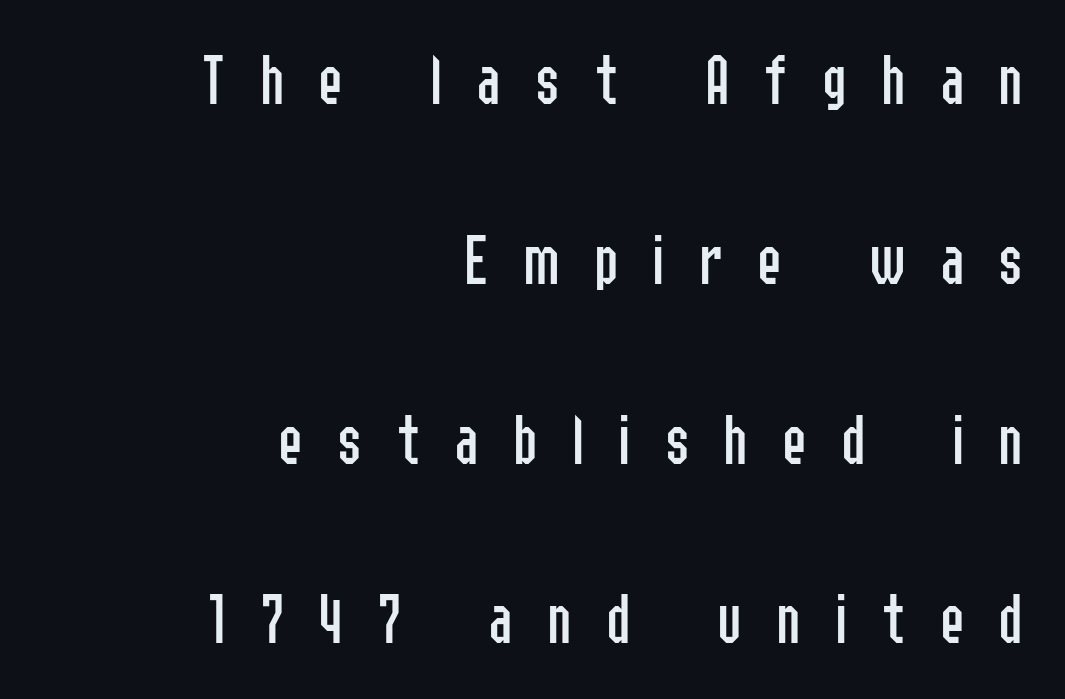
The image shows 74 px regular-weight, condensed sans-serif type, upright; set right-aligned, loose line spacing (2.43x), unusually wide letter spacing (+0.46 em), not underlined; low stroke contrast and a medium x-height.
